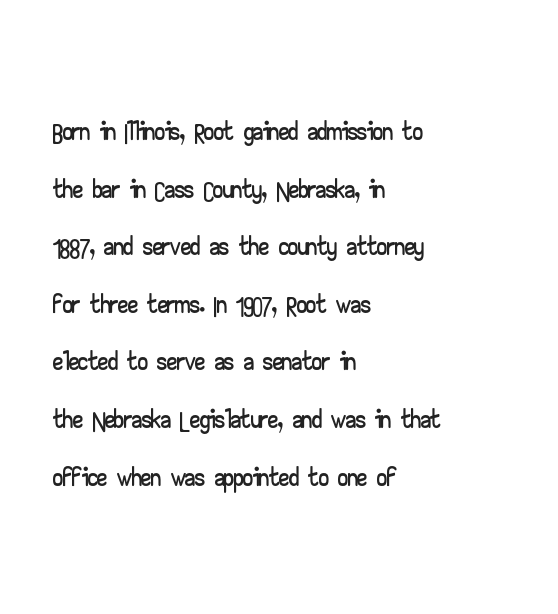
{"serif": "no", "italic": "no", "width": "wide", "stroke_contrast": "low", "x_height": "small", "monospaced": "no", "underline": "no", "align": "left", "line_spacing": "normal", "line_spacing_ratio": 1.44, "letter_spacing": "normal", "letter_spacing_em": 0.0, "glyph_px": 40}
